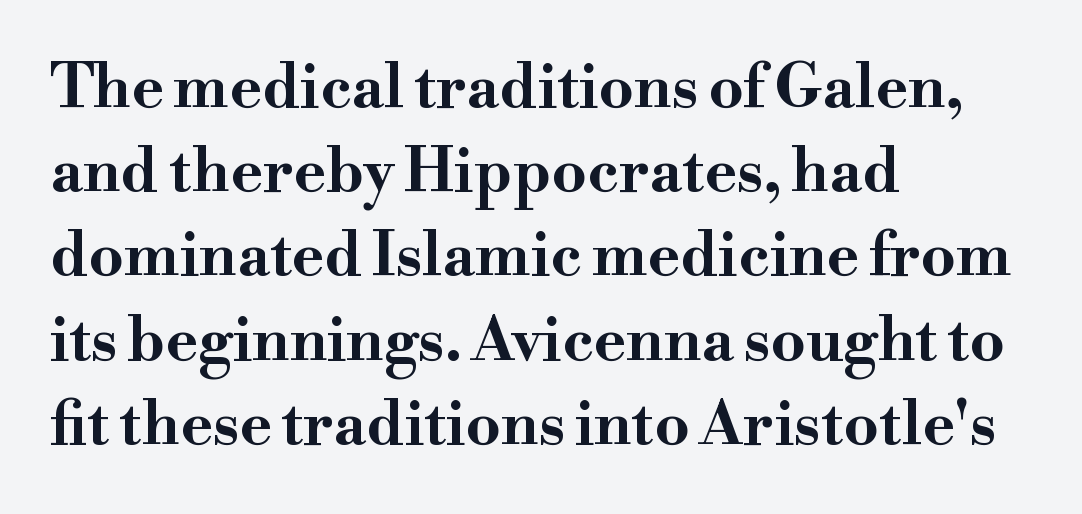
Rows of type keep a routine distance in the vertical direction. Short and long lines alike share a common starting point at left. The baseline area is clear. Letter spacing: default. Is there any slant? The stems are plumb. Regarding serifs, this sample has them.
